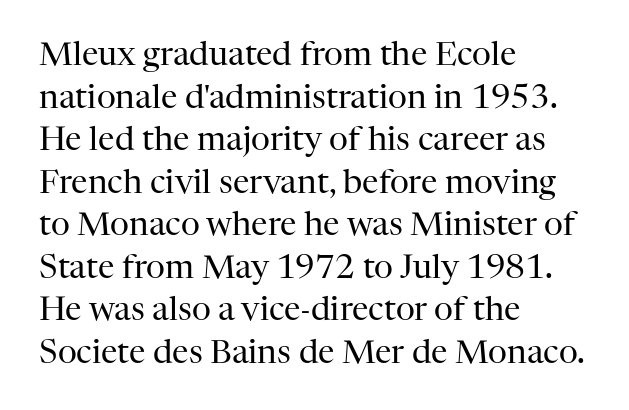
The image shows 33 px regular-weight serif type, upright; set left-aligned, normal line spacing (1.29x), normal letter spacing, not underlined; high stroke contrast and a medium x-height.
